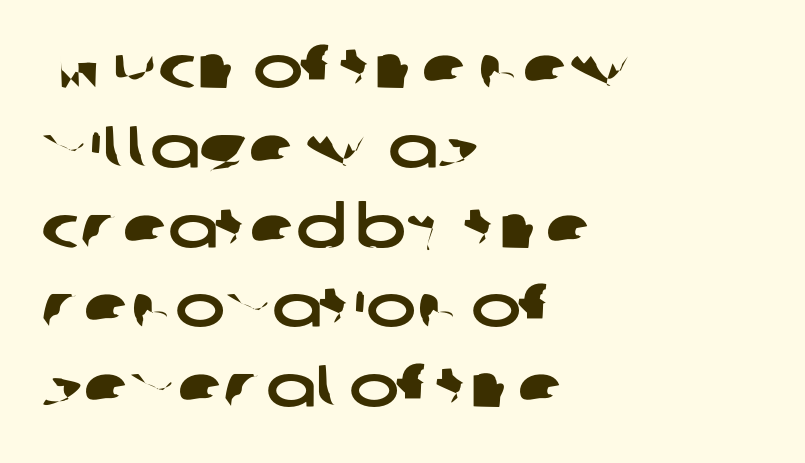
The image shows 60 px wide sans-serif type; set left-aligned, normal line spacing (1.33x), normal letter spacing, not underlined; low stroke contrast and a medium x-height.
